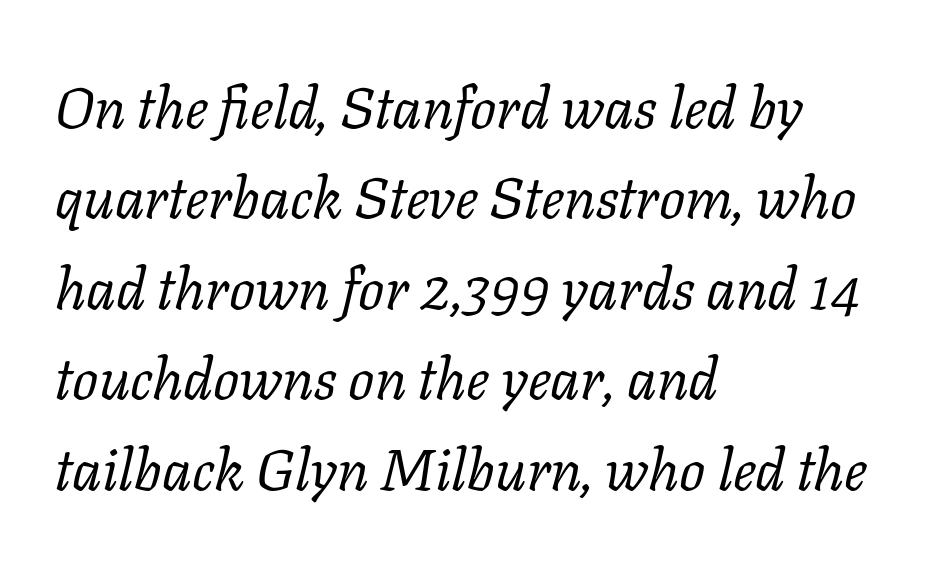
{"serif": "yes", "italic": "yes", "lean": "right", "slant_degrees": 11, "bold": "no", "weight": "regular", "width": "normal", "stroke_contrast": "low", "x_height": "medium", "monospaced": "no", "underline": "no", "align": "left", "line_spacing": "normal", "line_spacing_ratio": 1.56, "letter_spacing": "normal", "letter_spacing_em": 0.0, "glyph_px": 58}
